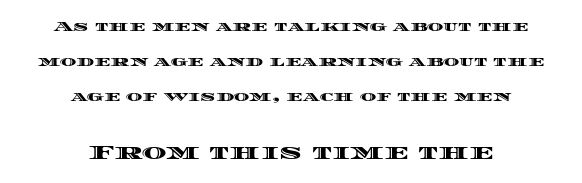
{"italic": "no", "underline": "no", "align": "center", "line_spacing": "loose", "line_spacing_ratio": 2.5, "letter_spacing": "normal", "letter_spacing_em": 0.0, "larger_block": "second", "size_ratio": 1.5, "glyph_px": 21}
